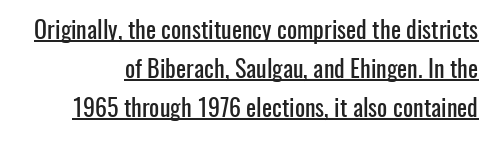
These lines sit exactly where default settings would place them. The sample's only ornament is a line tracing under the words. Style check: upright. These lines stack with their right ends in a neat column.
